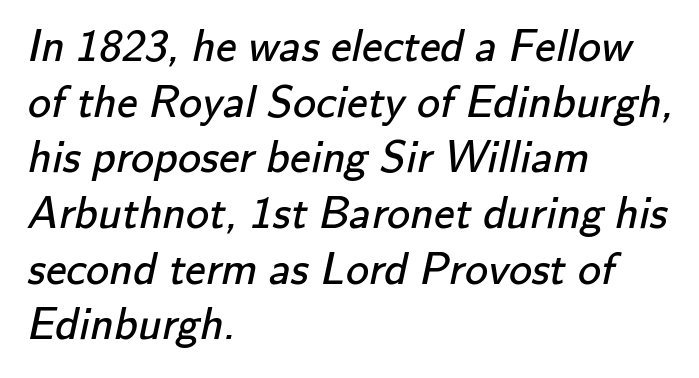
The image shows 46 px regular-weight sans-serif type; set left-aligned, line spacing 1.21x, normal letter spacing, not underlined; low stroke contrast and a small x-height.
